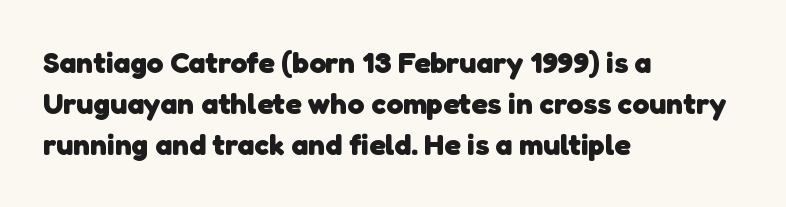
Q: Is the text bold? A: Yes.
Q: Is the typeface a serif or a sans-serif typeface? A: Sans-serif.
Q: Is the text underlined? A: No.
Q: How is the paragraph aligned? A: Left-aligned.
Q: Is the spacing between letters normal or unusually wide? A: Normal.
Q: Is the spacing between lines tight, normal or loose? A: Normal.
Q: Width (condensed, normal, or wide)? A: Normal.
Q: Stroke contrast? A: Low.
Q: x-height? A: Medium.
Q: Monospaced? A: No.
